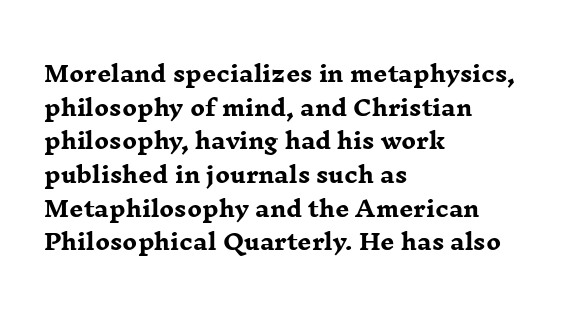
This sample is left-justified, so line endings fall wherever the words run out. Ascenders rise straight up at ninety degrees. Notice how descenders clear the ascenders below comfortably — that's standard leading. Is the type bold? Yes — the strokes are clearly thick and heavy.
